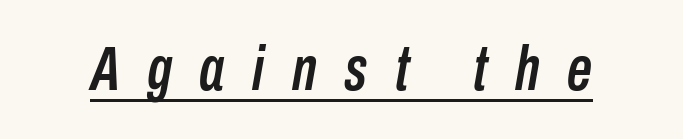
It's the slanting kind of type. These lines are rendered in a variable-pitch font. The face used here is rendered with a markedly widened letterfit. Caption: lettering with a line underneath.
